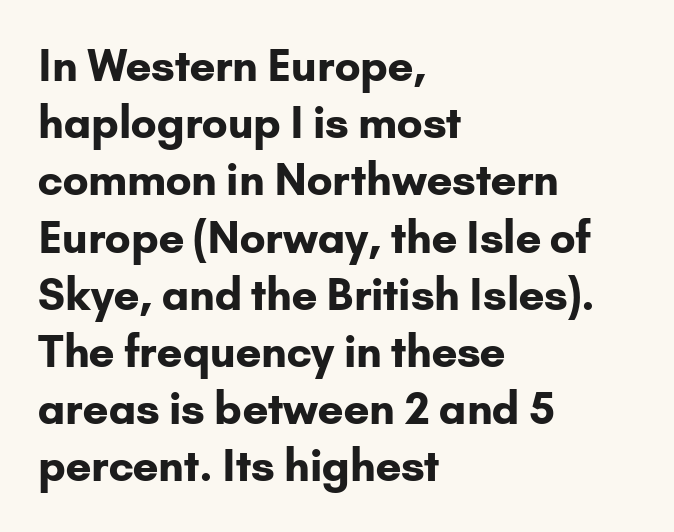
Type without underlining. If you measured baseline to baseline, you'd find a middling distance. All the whitespace from short lines collects on the right. Caption: bold face, heavy strokes. Unlike a traditional serif, this face leaves its strokes unadorned.
